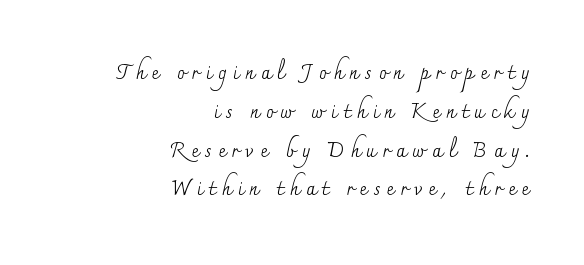
The tracking jumps out immediately: characters are airy and widely separated. Horizontal alignment here is rightward, an uncommon choice for prose. The passage shown is not bold in any degree. Successive baselines arrive slowly, with a big drop between each.
